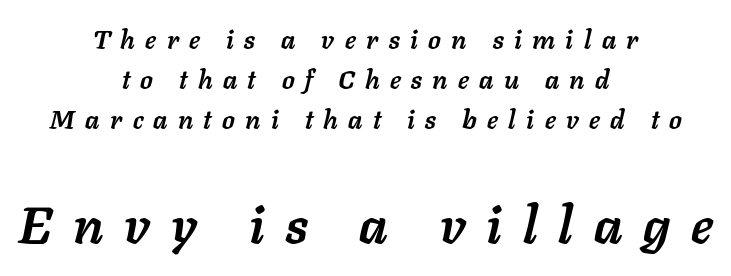
{"italic": "yes", "lean": "right", "slant_degrees": 11, "bold": "yes", "weight": "semibold", "width": "normal", "stroke_contrast": "low", "x_height": "medium", "monospaced": "no", "underline": "no", "align": "center", "line_spacing": "normal", "line_spacing_ratio": 1.54, "letter_spacing": "wide", "letter_spacing_em": 0.4, "larger_block": "second", "size_ratio": 2.0, "glyph_px": 52}
